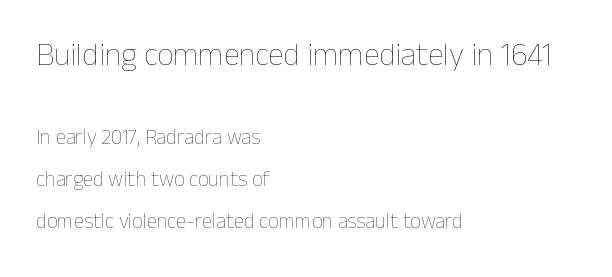
{"italic": "no", "bold": "no", "weight": "thin", "width": "normal", "stroke_contrast": "low", "x_height": "medium", "monospaced": "no", "underline": "no", "align": "left", "line_spacing": "loose", "line_spacing_ratio": 1.99, "letter_spacing": "normal", "letter_spacing_em": 0.0, "larger_block": "first", "size_ratio": 1.52, "glyph_px": 32}
